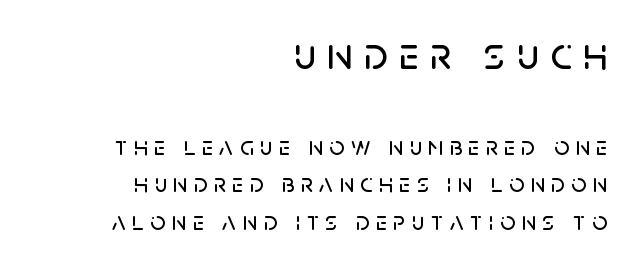
{"serif": "no", "italic": "no", "width": "normal", "stroke_contrast": "low", "x_height": "large", "monospaced": "no", "underline": "no", "align": "right", "line_spacing": "normal", "line_spacing_ratio": 1.44, "letter_spacing": "wide", "letter_spacing_em": 0.25, "larger_block": "first", "size_ratio": 1.77, "glyph_px": 46}
